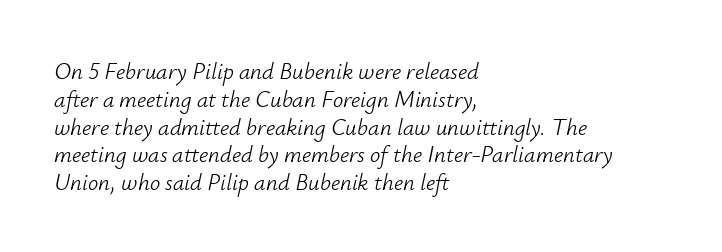
{"italic": "yes", "lean": "right", "slant_degrees": 12, "bold": "no", "underline": "no", "align": "left", "line_spacing_ratio": 1.21, "letter_spacing": "normal", "letter_spacing_em": 0.0, "glyph_px": 23}
